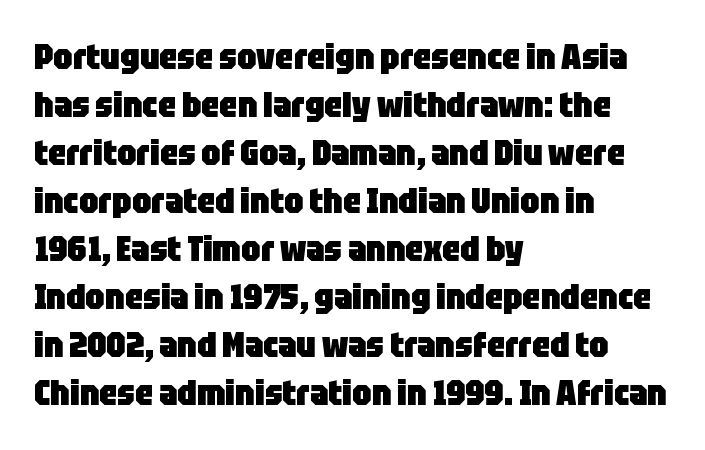
The image shows 35 px heavy, condensed sans-serif type, upright; set left-aligned, normal line spacing (1.37x), normal letter spacing, not underlined; low stroke contrast and a large x-height.
